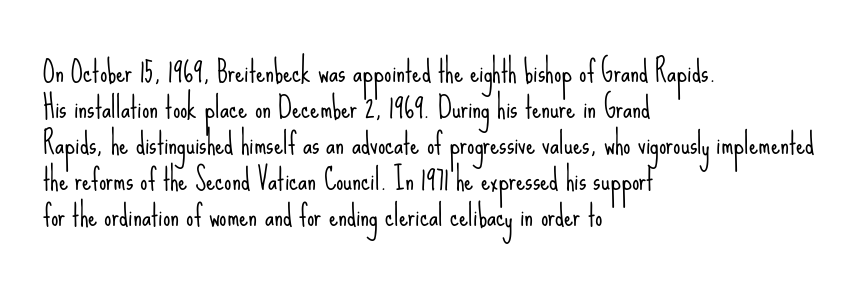
The image shows 29 px light, condensed sans-serif type, upright; set left-aligned, line spacing 1.24x, normal letter spacing, not underlined; low stroke contrast and a small x-height.
